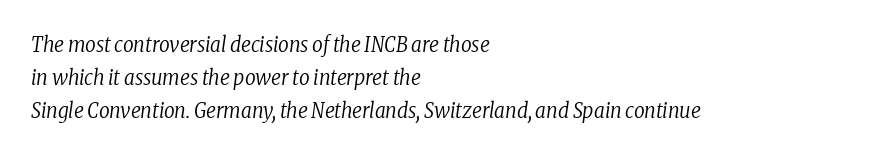
{"italic": "yes", "lean": "right", "slant_degrees": 8, "bold": "no", "underline": "no", "align": "left", "line_spacing": "normal", "line_spacing_ratio": 1.56, "letter_spacing": "normal", "letter_spacing_em": 0.0, "glyph_px": 21}
